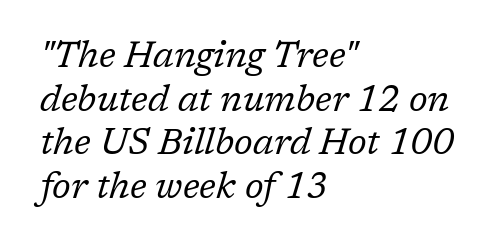
The image shows 36 px regular-weight serif type, italic (leaning right); set left-aligned, line spacing 1.21x, normal letter spacing, not underlined; low stroke contrast and a medium x-height.
